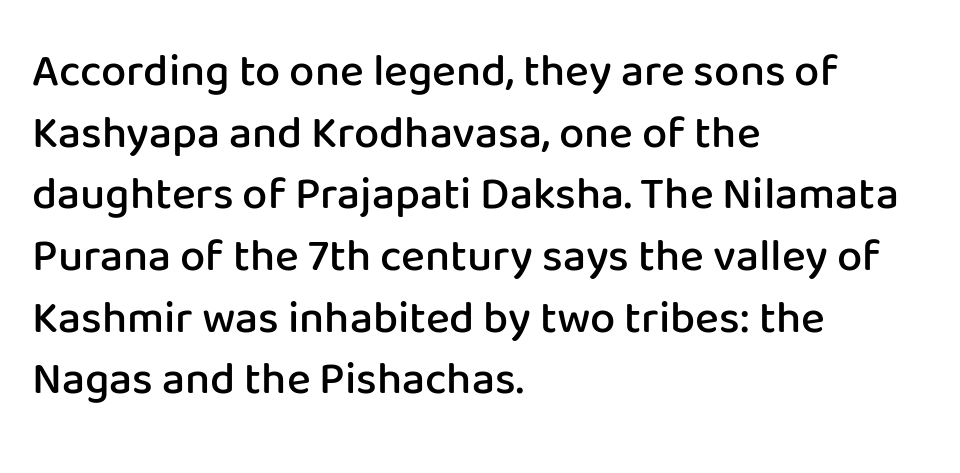
The rendering shows plain stroke endings on the letterforms — a sans-serif design. The string is rendered with underlining switched off. Evenly set lines give the paragraph a standard silhouette. A typesetter would mark this as roman, not italic. Is this a fixed-width face? No — the glyphs have proportional, varying widths.
